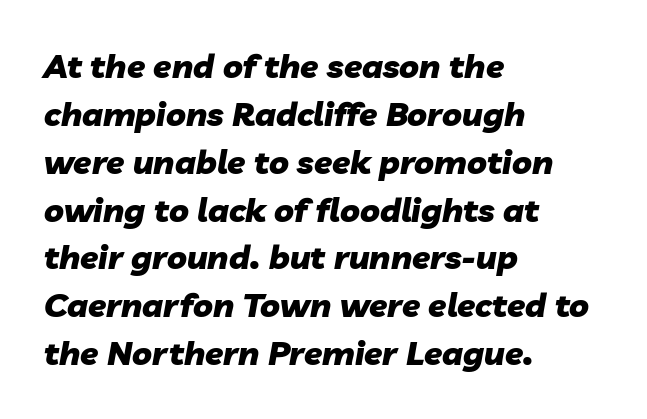
Is there much room between lines? A standard amount, neither cramped nor airy. Typographic density is high because the face is bold. A clean baseline with only descenders dipping below it. These lines were composed using italics. Glyph-to-glyph distance matches everyday printed text. Looks like regular typesetting: each glyph gets only the width it needs.
